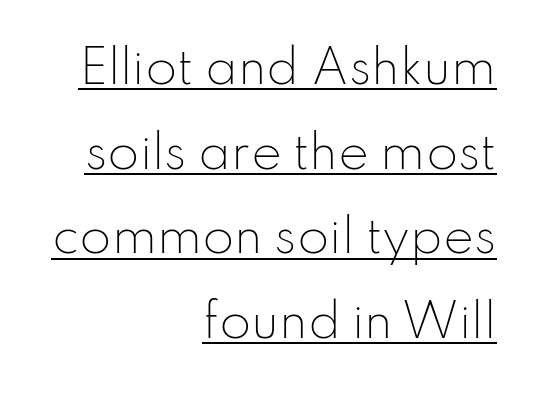
Q: Is the text bold? A: No.
Q: Is the text italic (slanted)? A: No, it is upright.
Q: Is the typeface a serif or a sans-serif typeface? A: Sans-serif.
Q: Is the text underlined? A: Yes.
Q: How is the paragraph aligned? A: Right-aligned.
Q: Is the spacing between letters normal or unusually wide? A: Normal.
Q: Width (condensed, normal, or wide)? A: Normal.
Q: Stroke contrast? A: Low.
Q: x-height? A: Small.
Q: Monospaced? A: No.
